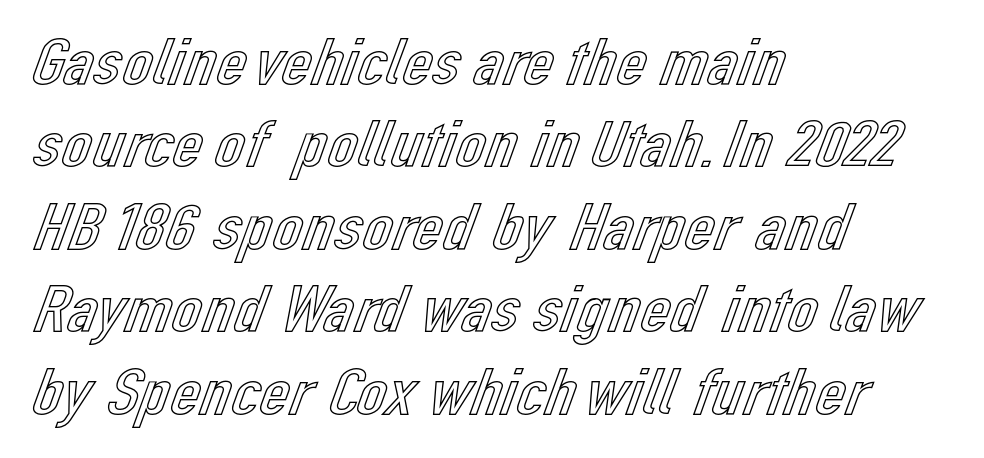
The lines are quadded left. The gaps between neighbouring characters are ordinary and unremarkable. Here the designer chose a conventional face with non-uniform glyph widths.
